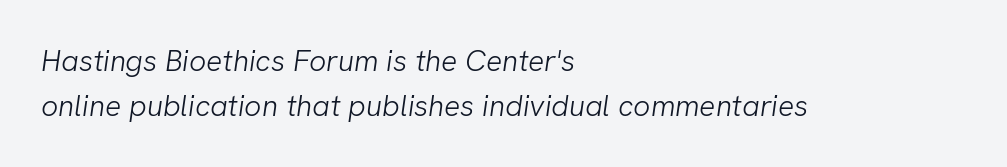
The rendering uses natural spacing where letterforms have individual widths. The baseline area is clear. Each stroke keeps to a modest, everyday thickness or less. Honestly, the row spacing looks completely unremarkable. The rendering shows plain stroke endings on the letterforms — a sans-serif design. A student would call this left alignment; a typographer would say flush left, rag right.
